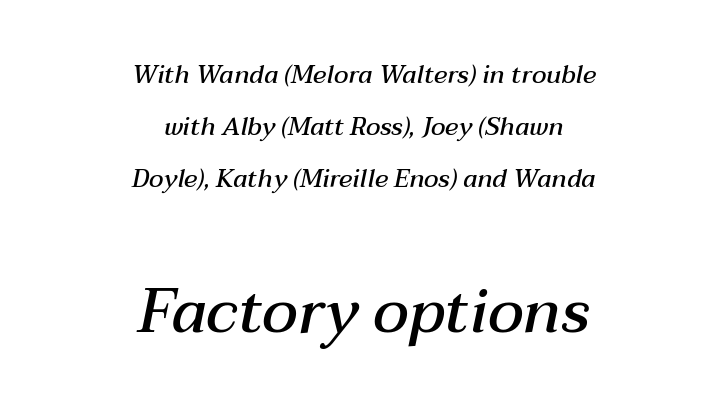
The image shows 62 px semibold type, italic (leaning right); set centered, loose line spacing (2.08x), normal letter spacing, not underlined; the second (bottom) block is 2.48x larger; medium stroke contrast and a medium x-height.
